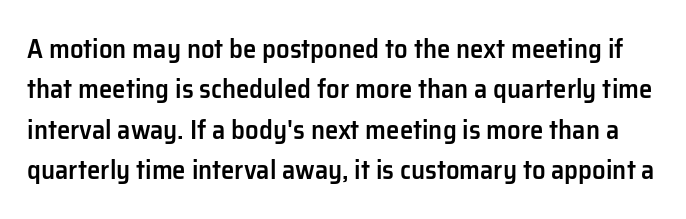
{"italic": "no", "bold": "semi", "underline": "no", "line_spacing": "normal", "line_spacing_ratio": 1.5, "letter_spacing": "normal", "letter_spacing_em": 0.0, "glyph_px": 27}
